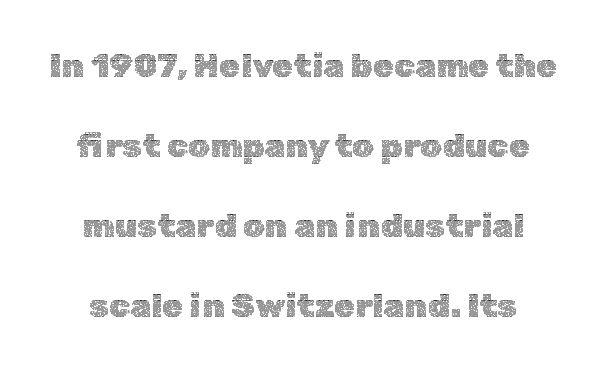
The image shows 34 px thin type, upright; set loose line spacing (2.35x), normal letter spacing, not underlined; a medium x-height.
